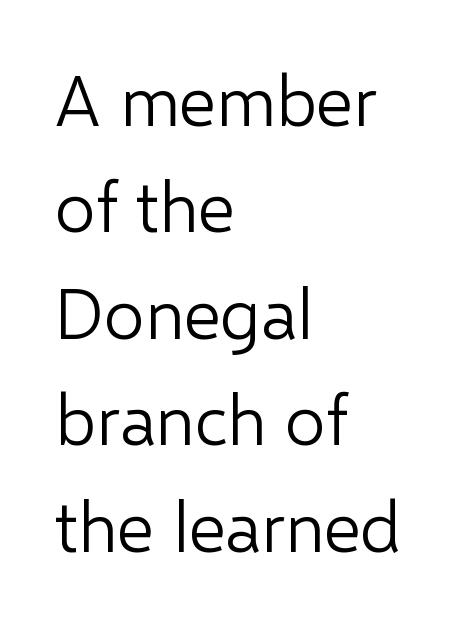
The image shows 71 px light sans-serif type, upright; set left-aligned, normal line spacing (1.5x), normal letter spacing, not underlined; low stroke contrast and a medium x-height.
